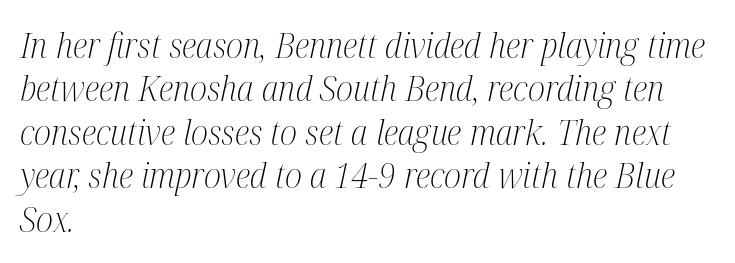
The image shows 35 px light, condensed serif type, italic (leaning right); set left-aligned, line spacing 1.24x, normal letter spacing, not underlined; medium stroke contrast and a medium x-height.
